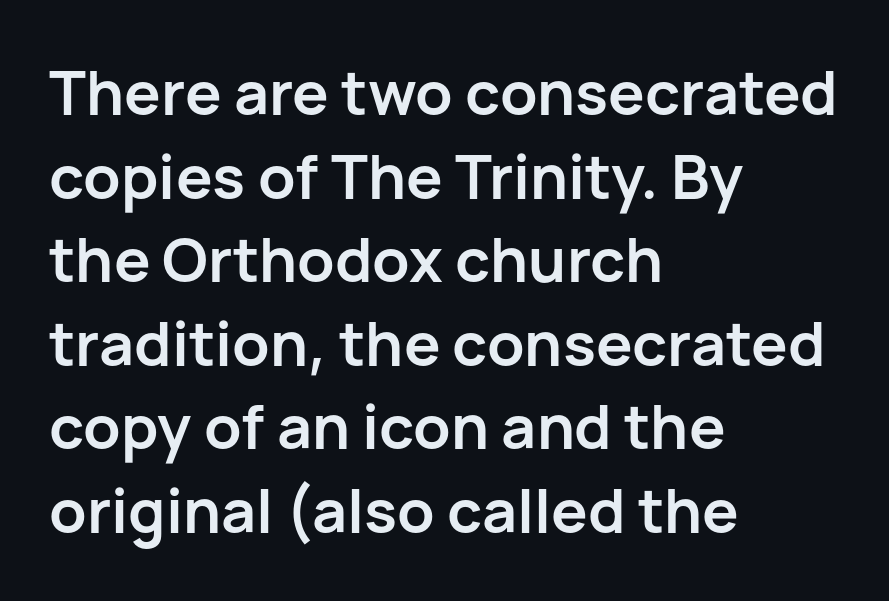
The image shows 61 px semibold sans-serif type, upright; set left-aligned, normal line spacing (1.37x), normal letter spacing, not underlined; low stroke contrast and a medium x-height.
